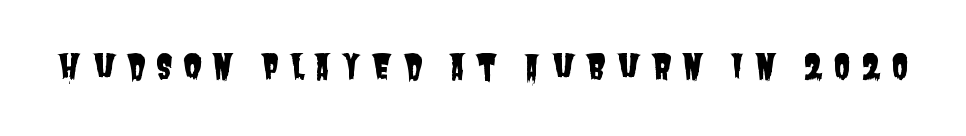
{"serif": "no", "width": "condensed", "stroke_contrast": "low", "x_height": "large", "monospaced": "no", "underline": "no", "letter_spacing": "wide", "letter_spacing_em": 0.3, "glyph_px": 34}
